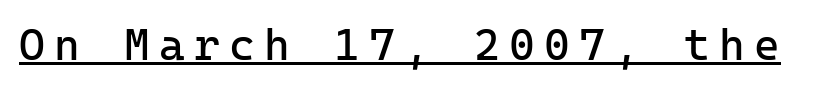
{"serif": "no", "italic": "no", "bold": "no", "weight": "regular", "width": "normal", "stroke_contrast": "low", "x_height": "medium", "monospaced": "yes", "underline": "yes", "letter_spacing": "wide", "letter_spacing_em": 0.21, "glyph_px": 44}
